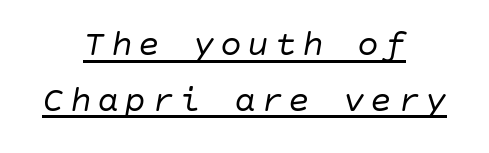
The image shows 36 px regular-weight type, italic (leaning right); set centered, normal line spacing (1.55x), underlined; low stroke contrast and a large x-height.
